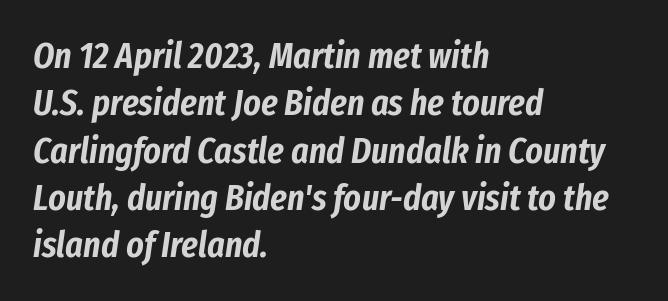
{"italic": "yes", "lean": "right", "slant_degrees": 8, "width": "condensed", "stroke_contrast": "low", "x_height": "medium", "monospaced": "no", "underline": "no", "align": "left", "line_spacing": "normal", "line_spacing_ratio": 1.28, "letter_spacing": "normal", "letter_spacing_em": 0.0, "glyph_px": 37}
